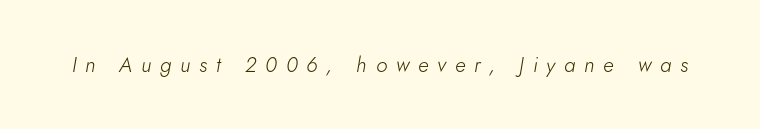
{"italic": "yes", "lean": "right", "slant_degrees": 5, "bold": "no", "underline": "no", "letter_spacing": "wide", "letter_spacing_em": 0.42, "glyph_px": 21}
